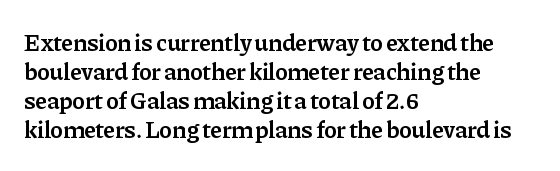
The image shows 24 px text type, upright; set left-aligned, line spacing 1.21x, normal letter spacing, not underlined.
